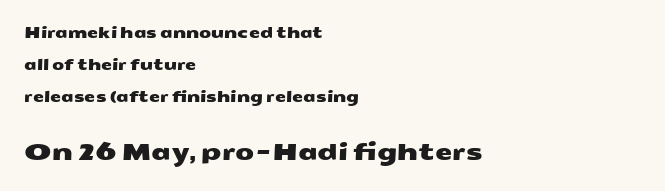
Q: Is the text underlined? A: No.
Q: How is the paragraph aligned? A: Left-aligned.
Q: Is the spacing between letters normal or unusually wide? A: Normal.
Q: Is the spacing between lines tight, normal or loose? A: Loose.
Q: Which block of text is set in a larger size, the first (top) or the second (bottom)? A: The second (bottom) one.
